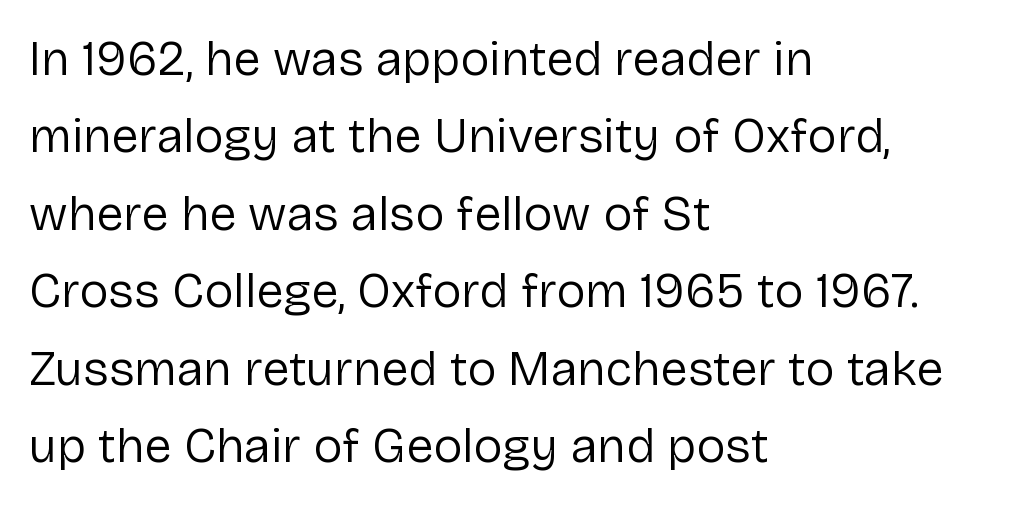
Q: Is the text bold? A: No.
Q: Is the text italic (slanted)? A: No, it is upright.
Q: Is the typeface a serif or a sans-serif typeface? A: Sans-serif.
Q: Is the text underlined? A: No.
Q: How is the paragraph aligned? A: Left-aligned.
Q: Is the spacing between letters normal or unusually wide? A: Normal.
Q: Is the spacing between lines tight, normal or loose? A: Normal.
Q: Width (condensed, normal, or wide)? A: Normal.
Q: Stroke contrast? A: Low.
Q: x-height? A: Medium.
Q: Monospaced? A: No.
